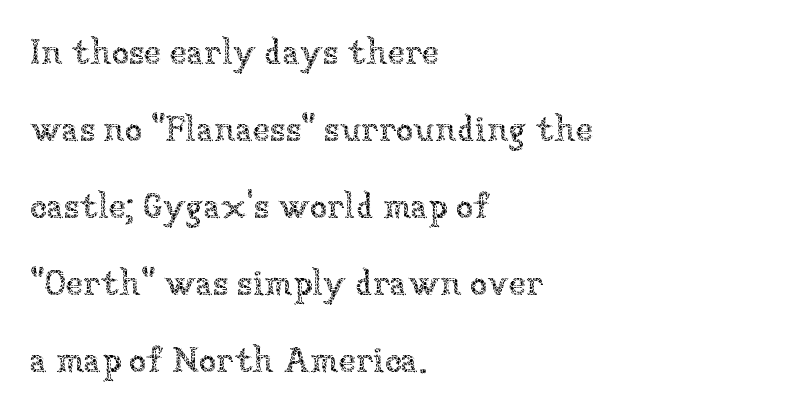
{"italic": "no", "bold": "no", "weight": "thin", "width": "normal", "stroke_contrast": "low", "x_height": "medium", "monospaced": "no", "underline": "no", "align": "left", "line_spacing": "loose", "line_spacing_ratio": 2.2, "letter_spacing": "normal", "letter_spacing_em": 0.0, "glyph_px": 35}
